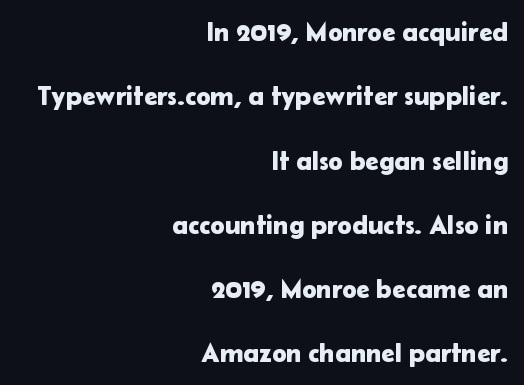
You could fit nearly another row in the gap between these rows. Does the copy run flush right? Yes — the right margin is perfectly even. The lettering holds an erect, upright posture throughout. The words here are not underlined. Nobody touched the tracking dial on this one.
